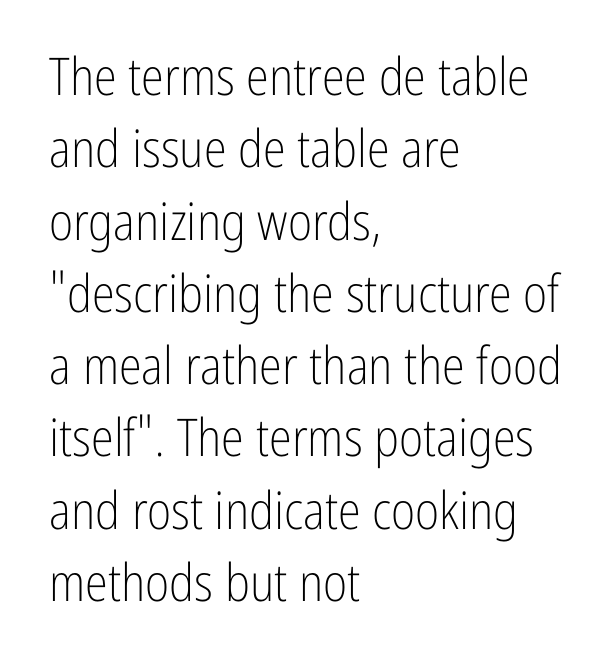
Q: Is the text bold? A: No.
Q: Is the text italic (slanted)? A: No, it is upright.
Q: Is the typeface a serif or a sans-serif typeface? A: Sans-serif.
Q: Is the text underlined? A: No.
Q: How is the paragraph aligned? A: Left-aligned.
Q: Is the spacing between letters normal or unusually wide? A: Normal.
Q: Is the spacing between lines tight, normal or loose? A: Normal.
Q: Width (condensed, normal, or wide)? A: Condensed.
Q: Stroke contrast? A: Low.
Q: x-height? A: Medium.
Q: Monospaced? A: No.
